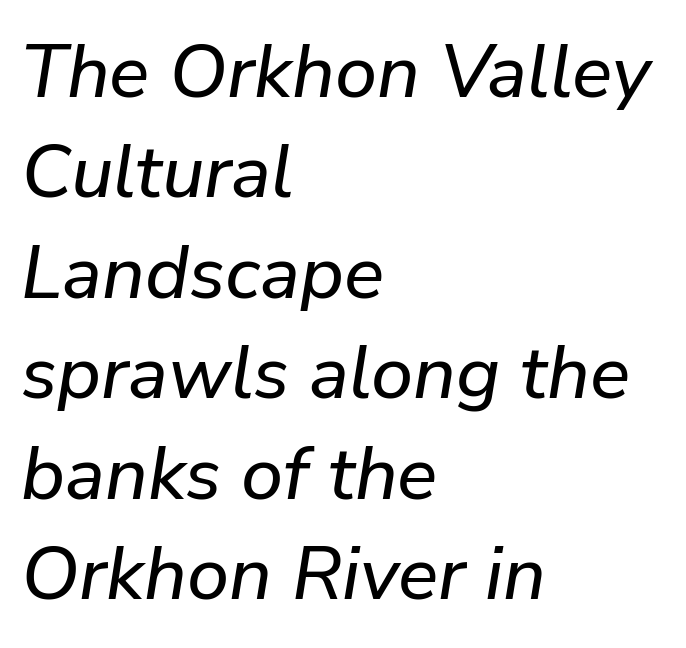
{"italic": "yes", "lean": "right", "slant_degrees": 9, "width": "normal", "stroke_contrast": "low", "x_height": "medium", "monospaced": "no", "underline": "no", "align": "left", "line_spacing": "normal", "line_spacing_ratio": 1.34, "letter_spacing": "normal", "letter_spacing_em": 0.0, "glyph_px": 75}
